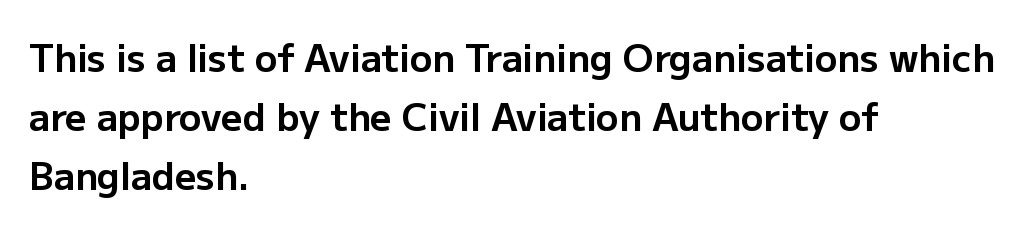
Each new line begins a customary step beneath the previous one. The text block is weighted toward the left margin, trailing off unevenly rightward. Beneath every word, the page is bare. The rendering uses a bold face; every stroke is thick and dark. There is no visible air inserted between adjacent glyphs. Quick note: not italic, upright.
